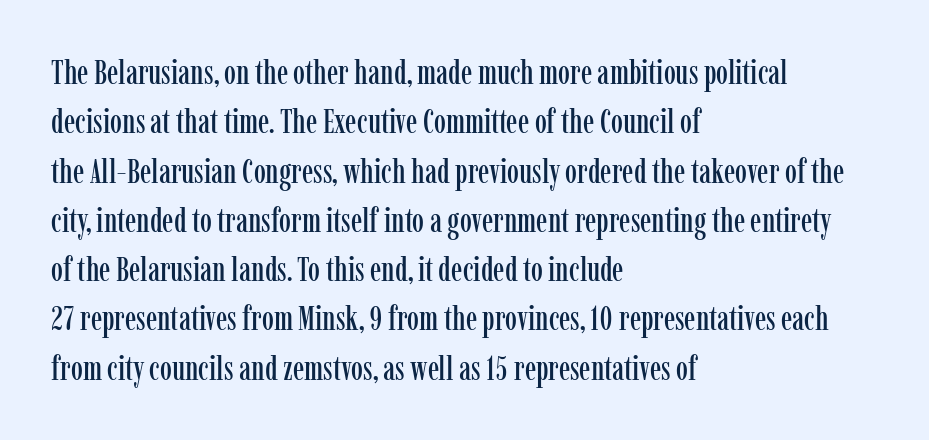
You can tell from the footed stems that serif type was used. The passage shown is typed in a proportional face where columns would drift. Compared with a centered layout, this one pins lines to the left instead. Do the letters lean? They stand straight.
